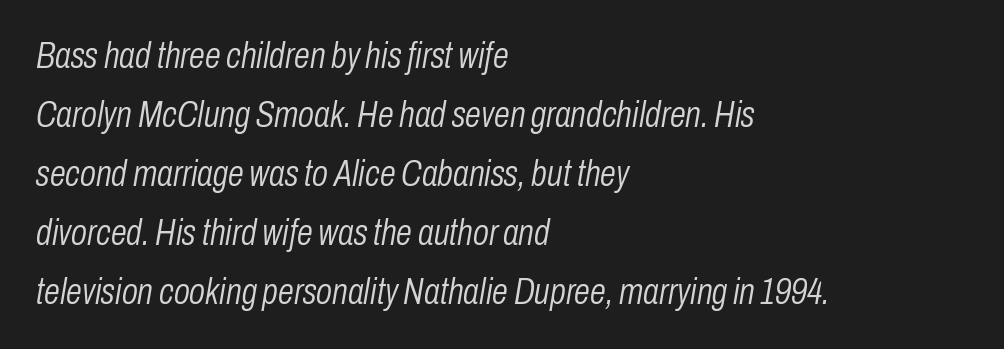
Q: Is the text bold? A: No.
Q: Is the text italic (slanted)? A: Yes, it leans right by about 10 degrees.
Q: Is the text underlined? A: No.
Q: How is the paragraph aligned? A: Left-aligned.
Q: Is the spacing between letters normal or unusually wide? A: Normal.
Q: Is the spacing between lines tight, normal or loose? A: Normal.
Q: Width (condensed, normal, or wide)? A: Condensed.
Q: Stroke contrast? A: Low.
Q: x-height? A: Medium.
Q: Monospaced? A: No.
